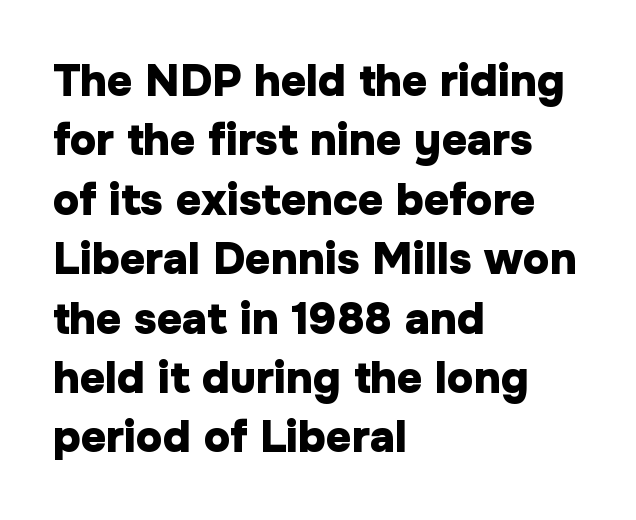
{"serif": "no", "italic": "no", "bold": "yes", "weight": "heavy", "width": "normal", "stroke_contrast": "low", "x_height": "medium", "monospaced": "no", "underline": "no", "align": "left", "line_spacing": "normal", "line_spacing_ratio": 1.35, "letter_spacing": "normal", "letter_spacing_em": 0.0, "glyph_px": 44}
